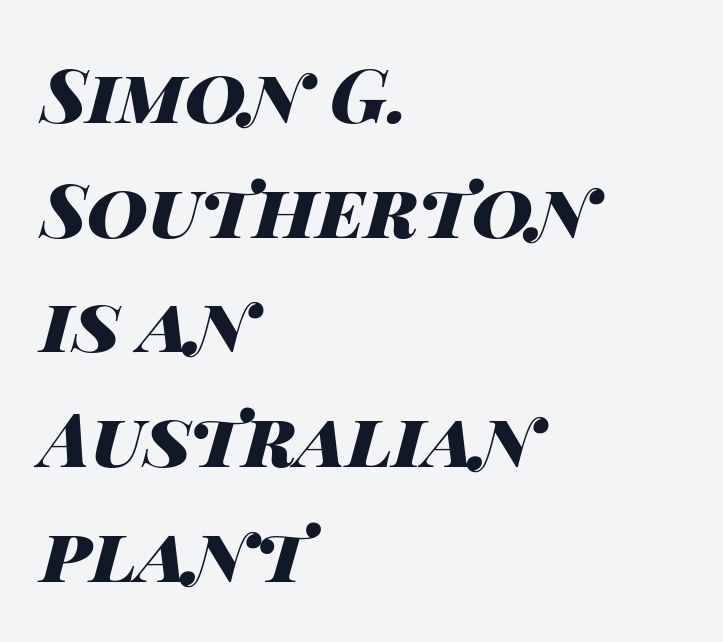
{"italic": "yes", "lean": "right", "slant_degrees": 14, "bold": "yes", "weight": "heavy", "width": "wide", "stroke_contrast": "high", "x_height": "large", "monospaced": "no", "underline": "no", "align": "left", "line_spacing": "normal", "line_spacing_ratio": 1.53, "letter_spacing": "normal", "letter_spacing_em": 0.0, "glyph_px": 75}
